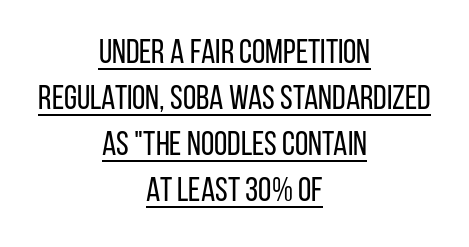
Q: Is the text bold? A: No.
Q: Is the text italic (slanted)? A: No, it is upright.
Q: Is the typeface a serif or a sans-serif typeface? A: Sans-serif.
Q: Is the text underlined? A: Yes.
Q: How is the paragraph aligned? A: Centered.
Q: Is the spacing between letters normal or unusually wide? A: Normal.
Q: Is the spacing between lines tight, normal or loose? A: Normal.
Q: Width (condensed, normal, or wide)? A: Condensed.
Q: Stroke contrast? A: Low.
Q: x-height? A: Large.
Q: Monospaced? A: No.
